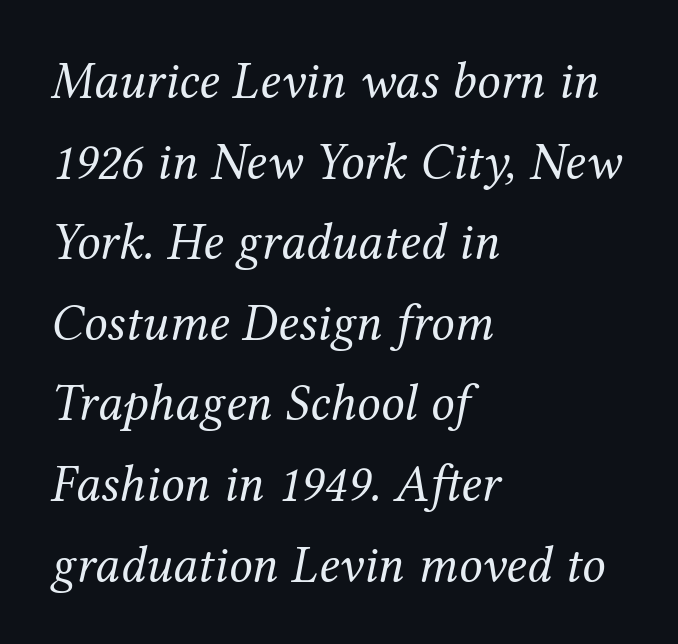
The image shows 52 px regular-weight serif type, italic (leaning right); set left-aligned, normal line spacing (1.55x), normal letter spacing, not underlined; medium stroke contrast and a medium x-height.
